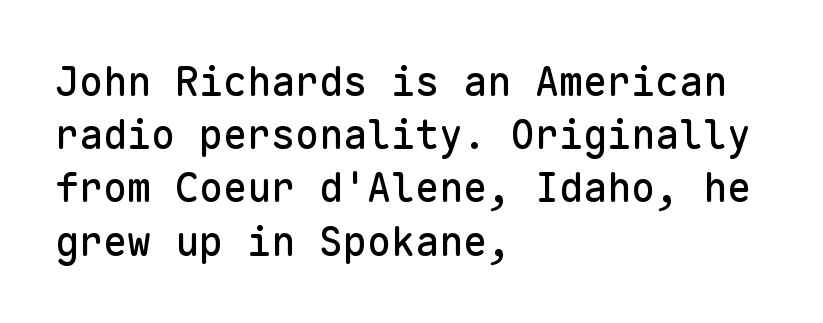
{"serif": "no", "italic": "no", "width": "normal", "stroke_contrast": "low", "x_height": "medium", "monospaced": "yes", "underline": "no", "align": "left", "line_spacing": "normal", "line_spacing_ratio": 1.33, "letter_spacing": "normal", "letter_spacing_em": 0.0, "glyph_px": 40}
